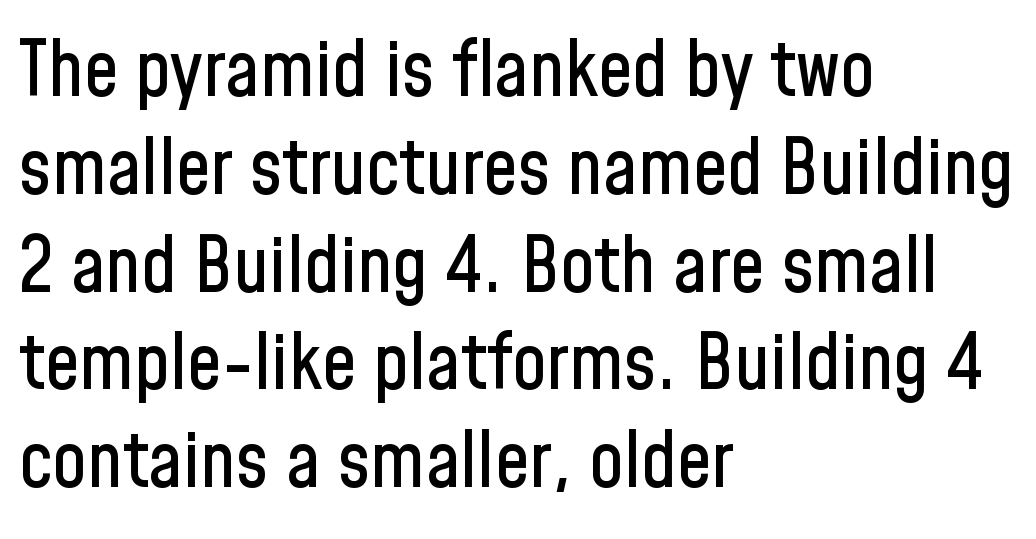
This is the regular roman posture of the typeface. Unlike a traditional serif, this face leaves its strokes unadorned. Default kerning and tracking; the words read as compact shapes. The space directly below the letters is spotless. Is this a fixed-width face? No — the glyphs have proportional, varying widths. The typesetter chose a ragged-right arrangement here.
